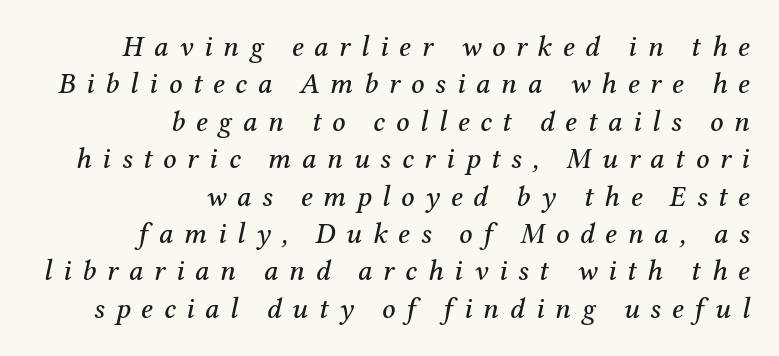
Q: Is the text italic (slanted)? A: Yes, it leans right by about 12 degrees.
Q: Is the typeface a serif or a sans-serif typeface? A: Serif.
Q: Is the text underlined? A: No.
Q: How is the paragraph aligned? A: Right-aligned.
Q: Is the spacing between letters normal or unusually wide? A: Unusually wide.
Q: Is the spacing between lines tight, normal or loose? A: Normal.
Q: Width (condensed, normal, or wide)? A: Normal.
Q: Stroke contrast? A: Medium.
Q: x-height? A: Medium.
Q: Monospaced? A: No.
